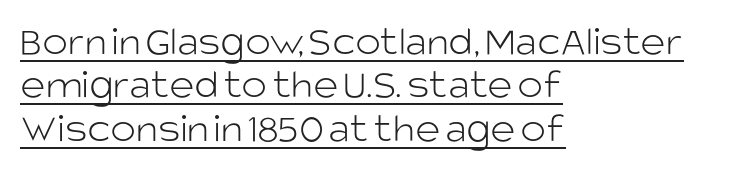
The image shows 43 px light sans-serif type, upright; set left-aligned, tight line spacing (1.01x), normal letter spacing, underlined; low stroke contrast and a large x-height.
